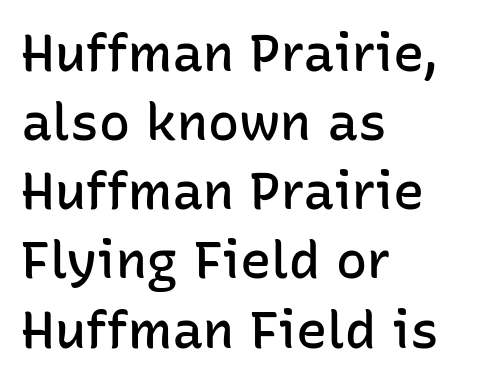
{"serif": "no", "italic": "no", "bold": "semi", "weight": "semibold", "width": "normal", "stroke_contrast": "low", "x_height": "medium", "monospaced": "no", "underline": "no", "align": "left", "line_spacing": "normal", "line_spacing_ratio": 1.33, "letter_spacing": "normal", "letter_spacing_em": 0.0, "glyph_px": 52}
